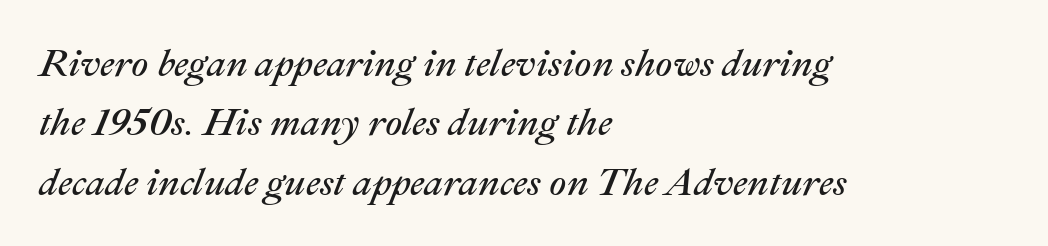
The image shows 38 px regular-weight type, italic (leaning right); set left-aligned, normal line spacing (1.56x), normal letter spacing, not underlined; medium stroke contrast and a medium x-height.
